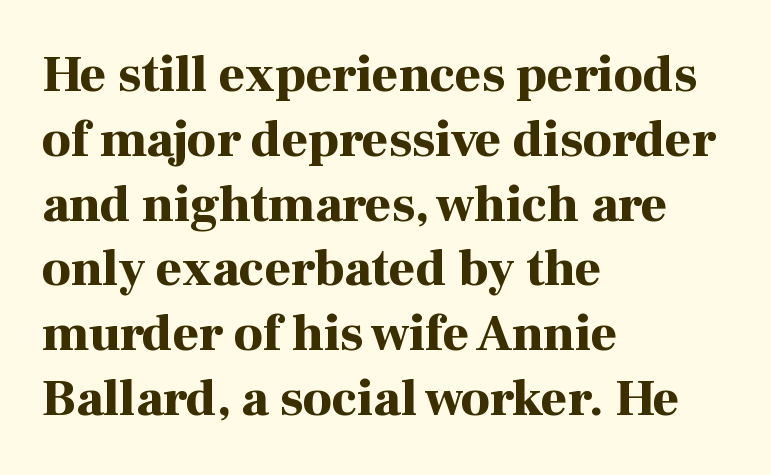
Line spacing here is normal. The horizontal fit of the characters is conventional and even. Emphasis by weight is at full strength: bold. Has an underline been added? It has not.
